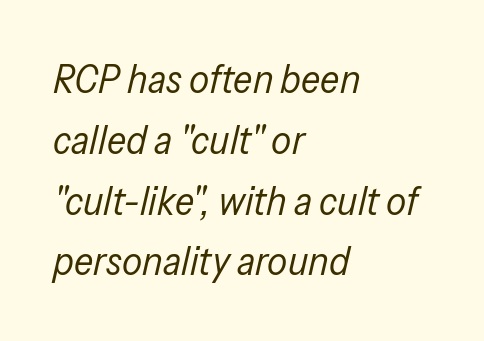
The lines in this sample share a left origin and differ only in where they stop. Is this a fixed-width face? No — the glyphs have proportional, varying widths. When letters slant like this, we call the style italic. The cut favours lightness, reaching ordinary text weight at its darkest. The space beneath each line is pristine and unruled. The tracking reads as untouched default to a designer's eye.
